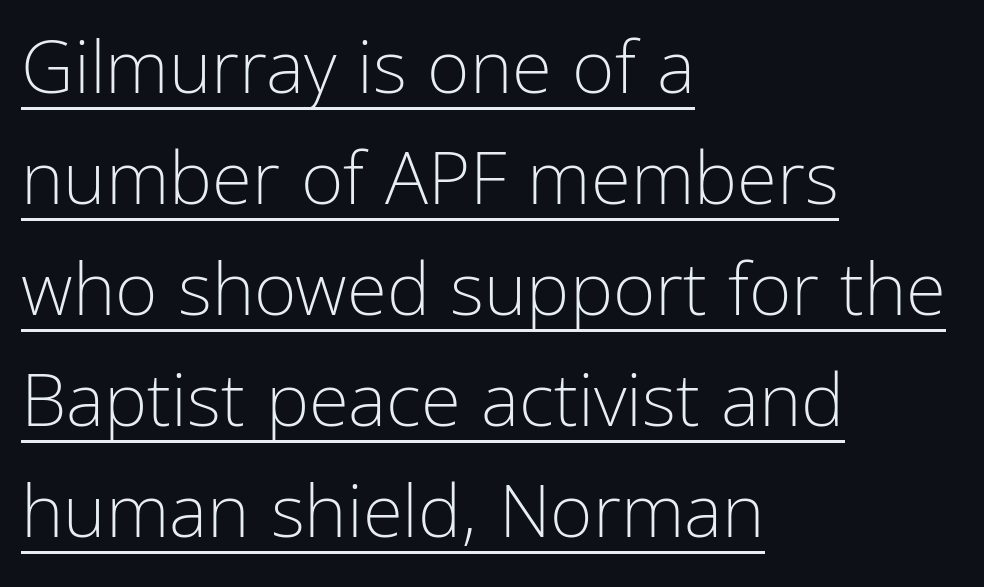
{"serif": "no", "italic": "no", "bold": "no", "weight": "light", "width": "condensed", "stroke_contrast": "low", "x_height": "medium", "monospaced": "no", "underline": "yes", "align": "left", "line_spacing": "normal", "line_spacing_ratio": 1.52, "letter_spacing": "normal", "letter_spacing_em": 0.0, "glyph_px": 73}
